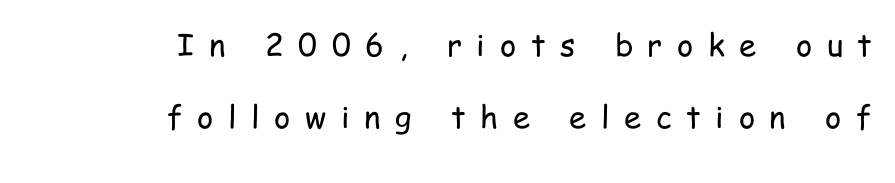
Q: Is the text bold? A: No.
Q: Is the text italic (slanted)? A: No, it is upright.
Q: Is the typeface a serif or a sans-serif typeface? A: Sans-serif.
Q: Is the text underlined? A: No.
Q: How is the paragraph aligned? A: Right-aligned.
Q: Is the spacing between letters normal or unusually wide? A: Unusually wide.
Q: Is the spacing between lines tight, normal or loose? A: Loose.
Q: Width (condensed, normal, or wide)? A: Condensed.
Q: Stroke contrast? A: Low.
Q: x-height? A: Medium.
Q: Monospaced? A: No.
